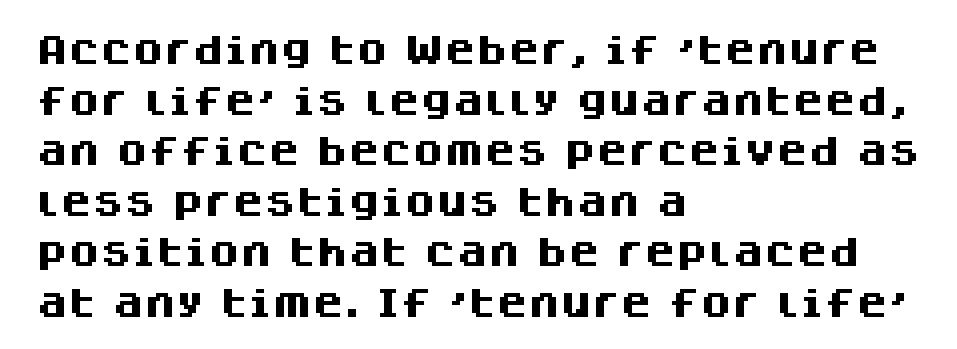
Classification — sans serif. Caption: bold face, heavy strokes. There is no visible air inserted between adjacent glyphs. The space beneath each line is pristine and unruled. Reading down the column, the eye jumps a familiar distance to each next line. You could not count columns in this text — the font is proportionally spaced.
